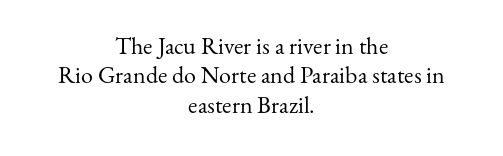
{"italic": "no", "bold": "no", "underline": "no", "align": "center", "line_spacing_ratio": 1.22, "letter_spacing": "normal", "letter_spacing_em": 0.0, "glyph_px": 24}
